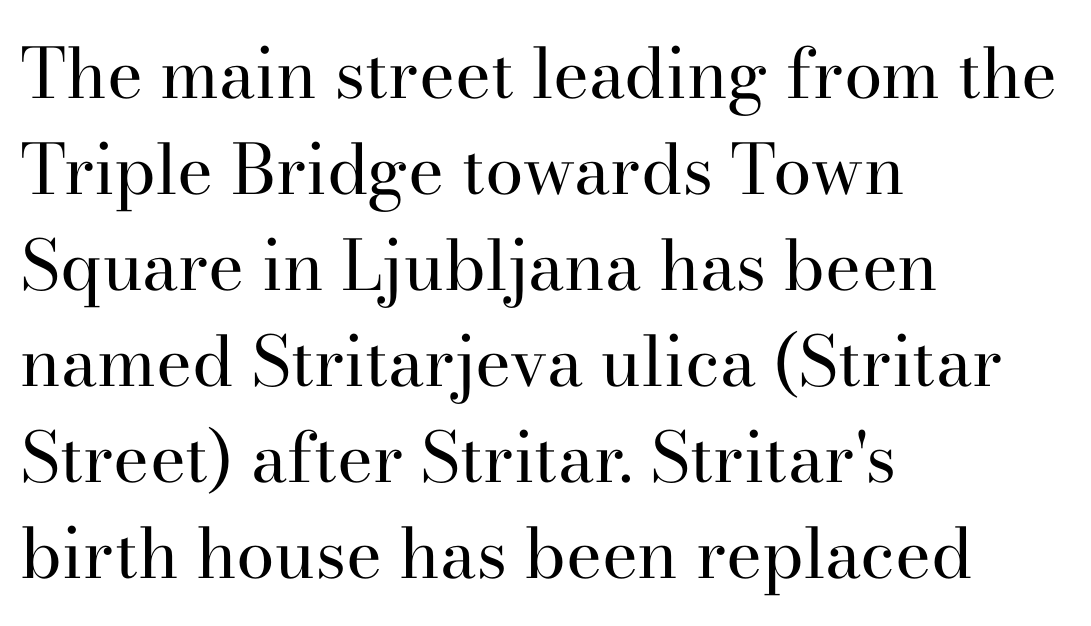
Q: Is the text bold? A: No.
Q: Is the text italic (slanted)? A: No, it is upright.
Q: Is the typeface a serif or a sans-serif typeface? A: Serif.
Q: Is the text underlined? A: No.
Q: How is the paragraph aligned? A: Left-aligned.
Q: Is the spacing between letters normal or unusually wide? A: Normal.
Q: Is the spacing between lines tight, normal or loose? A: Normal.
Q: Width (condensed, normal, or wide)? A: Normal.
Q: Stroke contrast? A: High.
Q: x-height? A: Small.
Q: Monospaced? A: No.
